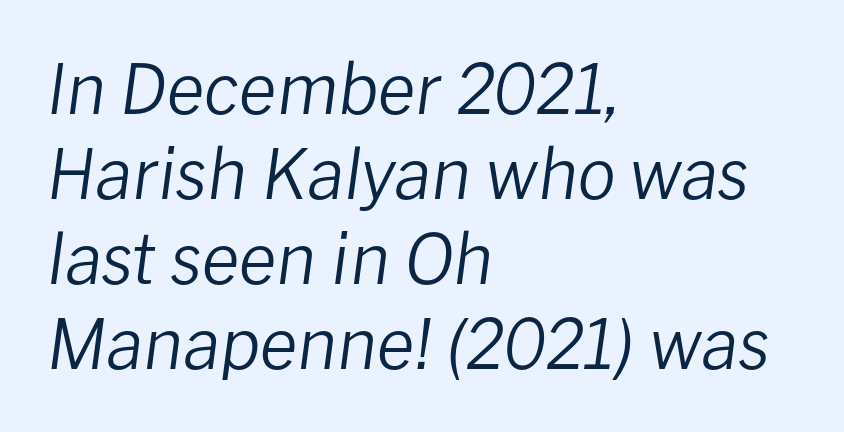
{"italic": "yes", "lean": "right", "slant_degrees": 8, "bold": "no", "weight": "regular", "width": "normal", "stroke_contrast": "low", "x_height": "medium", "monospaced": "no", "underline": "no", "align": "left", "line_spacing_ratio": 1.23, "letter_spacing": "normal", "letter_spacing_em": 0.0, "glyph_px": 69}
